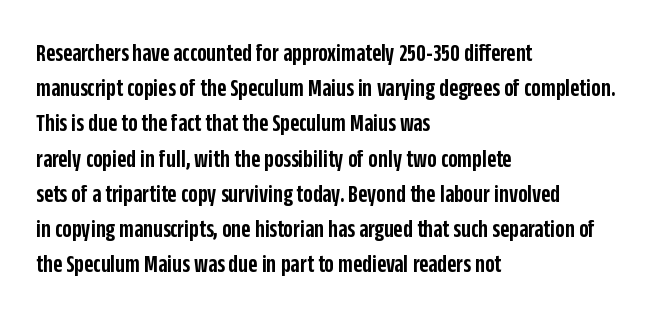
The image shows 25 px text type, upright; set left-aligned, normal line spacing (1.41x), normal letter spacing, not underlined.
